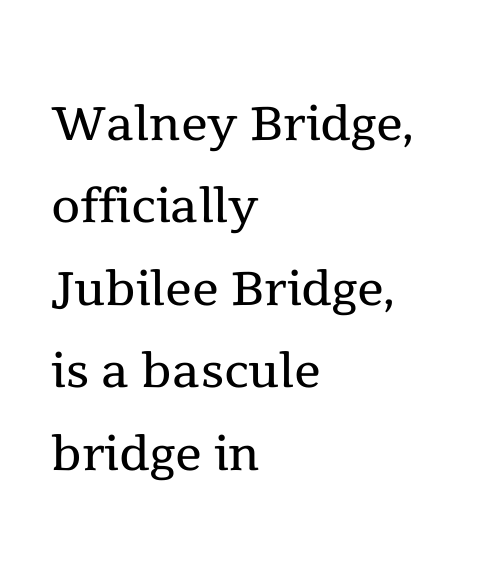
Q: Is the text bold? A: No.
Q: Is the text italic (slanted)? A: No, it is upright.
Q: Is the typeface a serif or a sans-serif typeface? A: Serif.
Q: Is the text underlined? A: No.
Q: How is the paragraph aligned? A: Left-aligned.
Q: Is the spacing between letters normal or unusually wide? A: Normal.
Q: Width (condensed, normal, or wide)? A: Normal.
Q: x-height? A: Medium.
Q: Monospaced? A: No.
